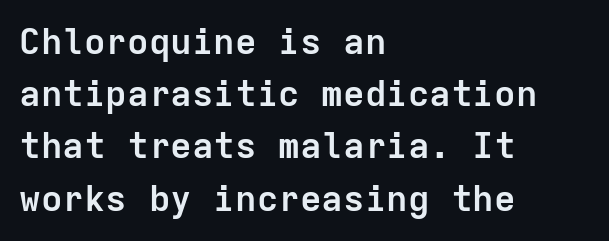
Q: Is the text bold? A: Yes.
Q: Is the text italic (slanted)? A: No, it is upright.
Q: Is the typeface a serif or a sans-serif typeface? A: Sans-serif.
Q: Is the text underlined? A: No.
Q: How is the paragraph aligned? A: Left-aligned.
Q: Is the spacing between letters normal or unusually wide? A: Normal.
Q: Is the spacing between lines tight, normal or loose? A: Normal.
Q: Width (condensed, normal, or wide)? A: Normal.
Q: Stroke contrast? A: Low.
Q: x-height? A: Medium.
Q: Monospaced? A: Yes.
